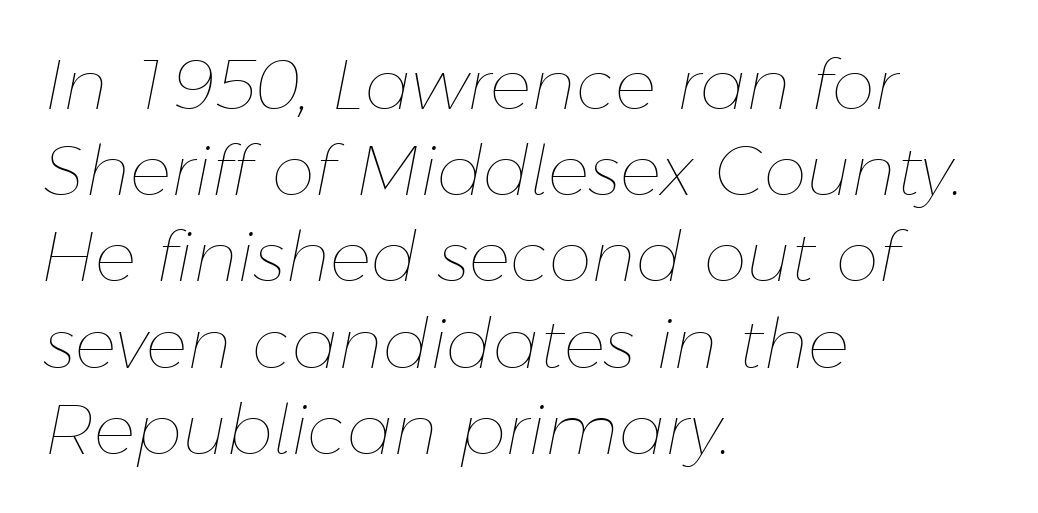
Each letter keeps its own natural width here, so spacing adapts to shape. Is the type slanted? Yes — the strokes lean at a clear angle. Words float on clear page, feet unadorned. Each stroke keeps to a modest, everyday thickness or less. Tracking value appears to be zero — textbook default spacing.
